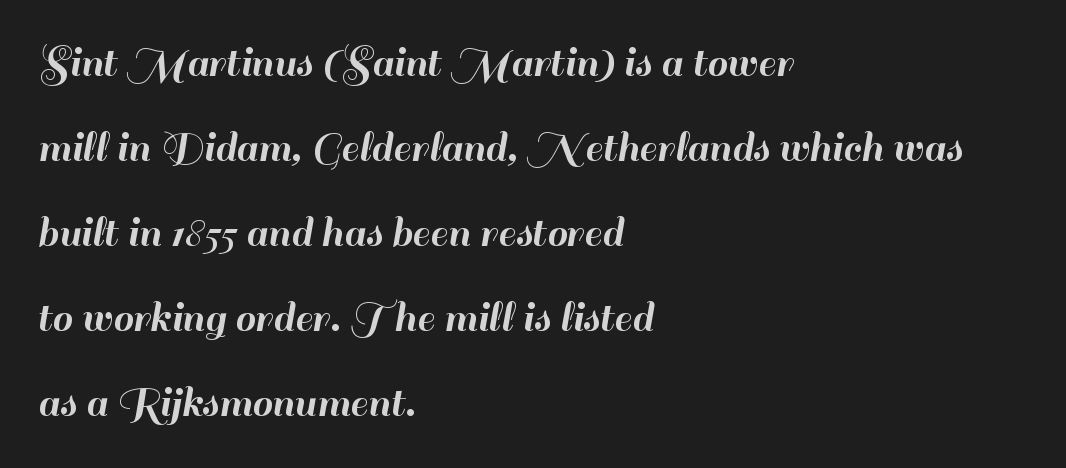
{"serif": "no", "width": "normal", "stroke_contrast": "high", "x_height": "small", "monospaced": "no", "underline": "no", "align": "left", "line_spacing_ratio": 1.89, "letter_spacing": "normal", "letter_spacing_em": 0.0, "glyph_px": 45}
